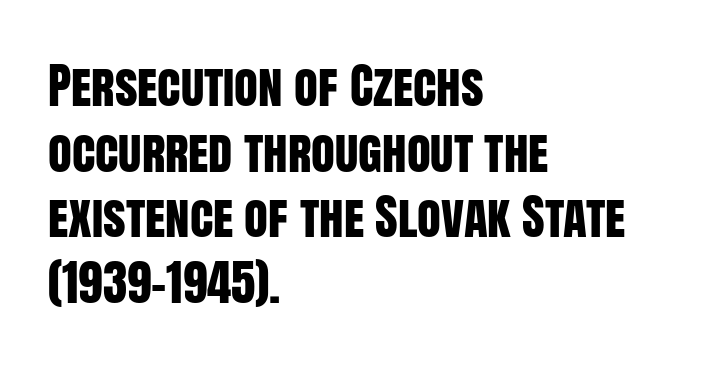
{"serif": "no", "italic": "no", "width": "condensed", "stroke_contrast": "low", "x_height": "large", "monospaced": "no", "underline": "no", "align": "left", "line_spacing": "normal", "line_spacing_ratio": 1.34, "letter_spacing": "normal", "letter_spacing_em": 0.0, "glyph_px": 49}
